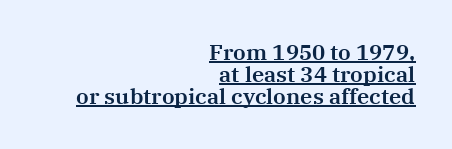
These lines keep a tight, regular rhythm from letter to letter. Does a line run under the words? Yes, clearly. This is roman type, the default non-slanted kind. Each new line begins almost immediately beneath the previous one.
